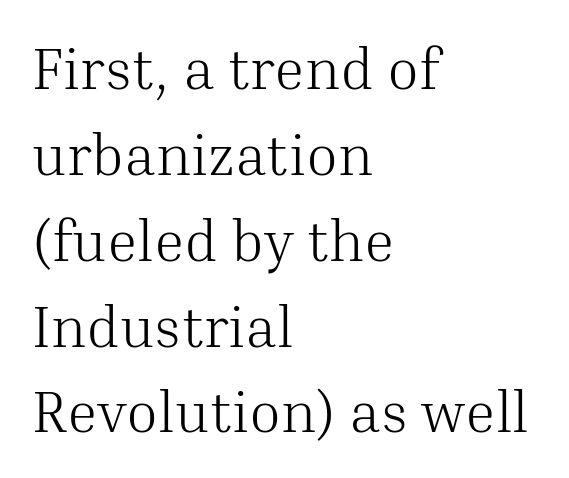
Are there feet on the stems? There are — it's a serif. Proportional: the letters do not fall into vertical columns. Is the type heavy? It reads as light-to-regular instead. The paragraph has a hard left edge and a soft right edge.
